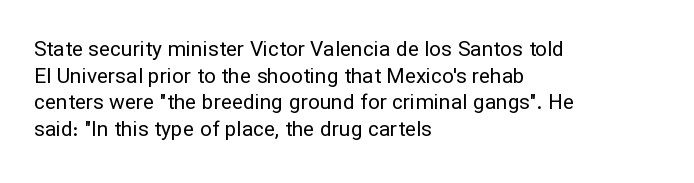
{"italic": "no", "bold": "no", "underline": "no", "align": "left", "line_spacing": "normal", "line_spacing_ratio": 1.27, "letter_spacing": "normal", "letter_spacing_em": 0.0, "glyph_px": 21}
